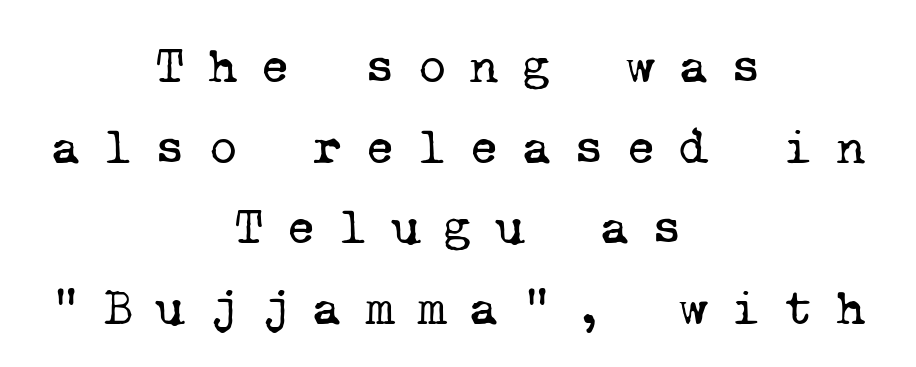
{"serif": "yes", "bold": "no", "weight": "regular", "width": "normal", "stroke_contrast": "low", "x_height": "medium", "monospaced": "yes", "underline": "no", "align": "center", "line_spacing": "normal", "line_spacing_ratio": 1.58, "letter_spacing": "wide", "letter_spacing_em": 0.44, "glyph_px": 51}
